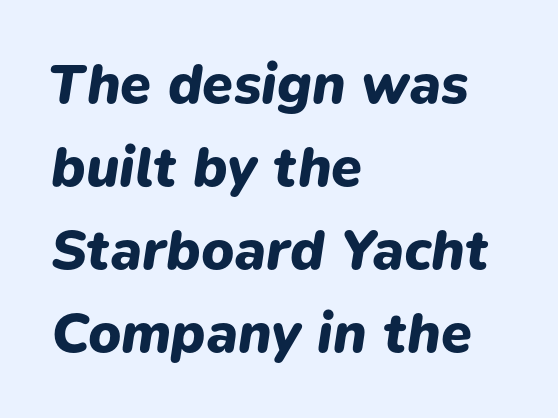
{"italic": "yes", "lean": "right", "slant_degrees": 9, "bold": "yes", "weight": "heavy", "width": "normal", "stroke_contrast": "low", "x_height": "medium", "monospaced": "no", "underline": "no", "align": "left", "line_spacing": "normal", "line_spacing_ratio": 1.48, "letter_spacing": "normal", "letter_spacing_em": 0.0, "glyph_px": 56}
